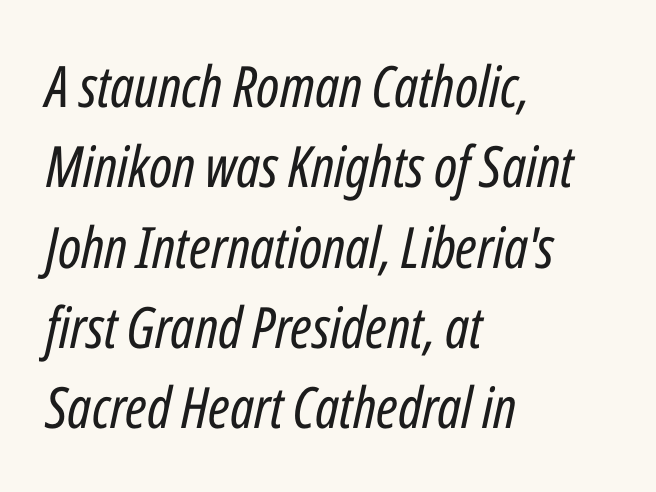
The letters sit at their default tracking, neither squeezed nor spread. Is this a heavy cut? Hardly; it is regular or lighter. Proportional: the letters do not fall into vertical columns. Each line starts at the same left margin while the right side varies.
